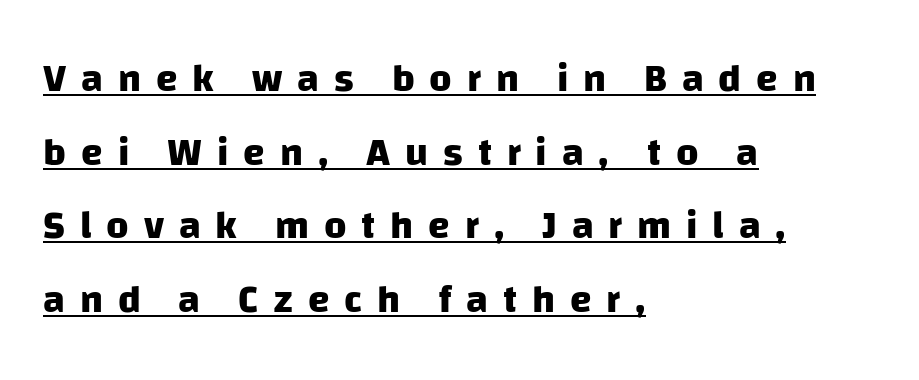
The image shows 39 px heavy sans-serif type; set left-aligned, line spacing 1.89x, unusually wide letter spacing (+0.38 em), underlined; low stroke contrast and a large x-height.
